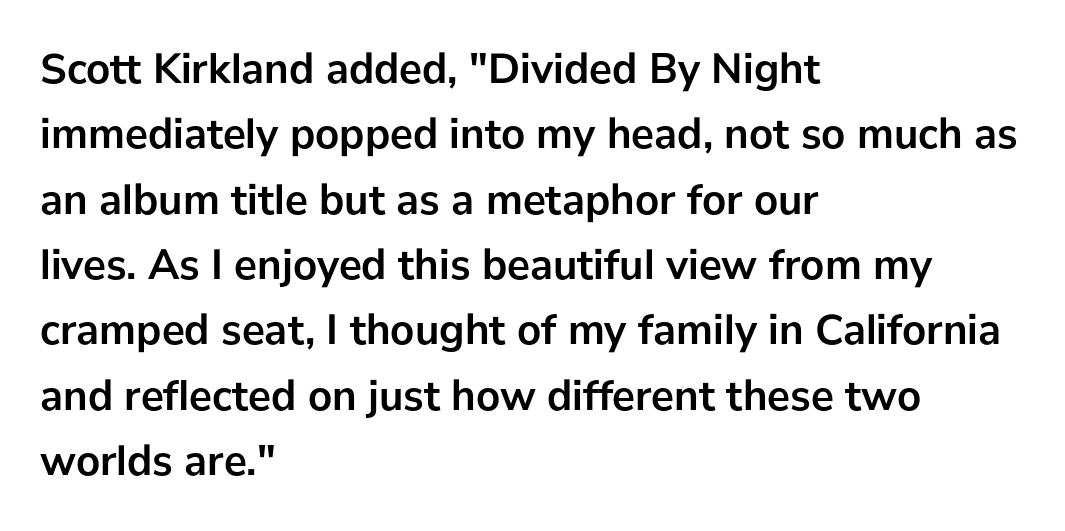
The image shows 43 px semibold sans-serif type, upright; set left-aligned, normal line spacing (1.52x), normal letter spacing, not underlined; low stroke contrast and a medium x-height.
